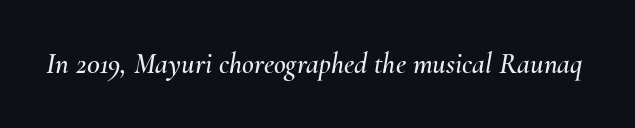
Slant detected: the letters are inclined. Plain, unruled lines of type. This sample has the flowing, uneven cadence of proportional lettering. Nobody touched the tracking dial on this one.
